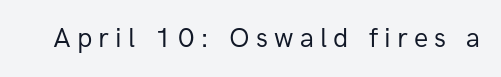
The font family rendered here belongs to the sans-serif group. A clean baseline with only descenders dipping below it. These lines are rendered in a variable-pitch font. This reads as an unemphasized weight, regular at the heaviest.
